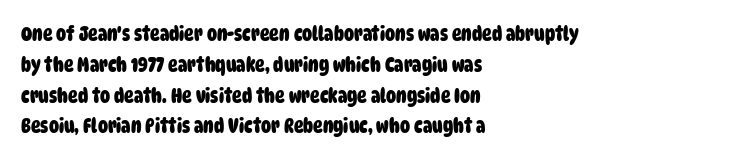
Q: Is the text bold? A: Yes.
Q: Is the text underlined? A: No.
Q: How is the paragraph aligned? A: Left-aligned.
Q: Is the spacing between letters normal or unusually wide? A: Normal.
Q: Is the spacing between lines tight, normal or loose? A: Normal.
